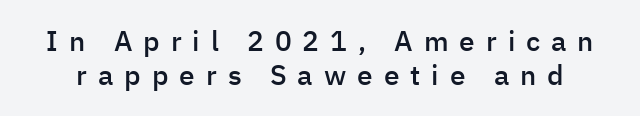
The image shows 28 px semibold sans-serif type, upright; set line spacing 1.23x, unusually wide letter spacing (+0.39 em), not underlined; low stroke contrast and a medium x-height.
